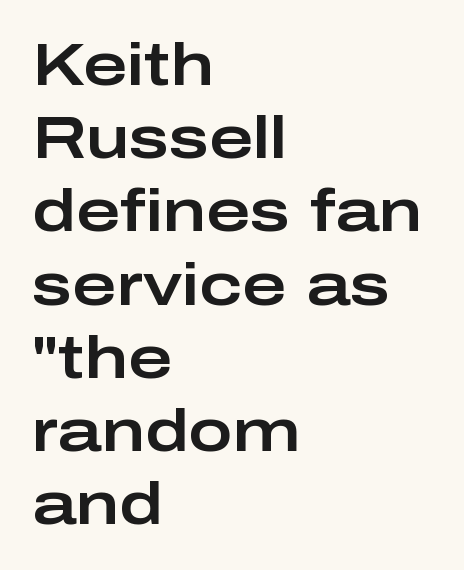
No feet cap the strokes, marking this as sans-serif type. Letters rest on an invisible, unmarked baseline. The letters sit at their default tracking, neither squeezed nor spread. Posture: vertical. Looks like regular typesetting: each glyph gets only the width it needs.
